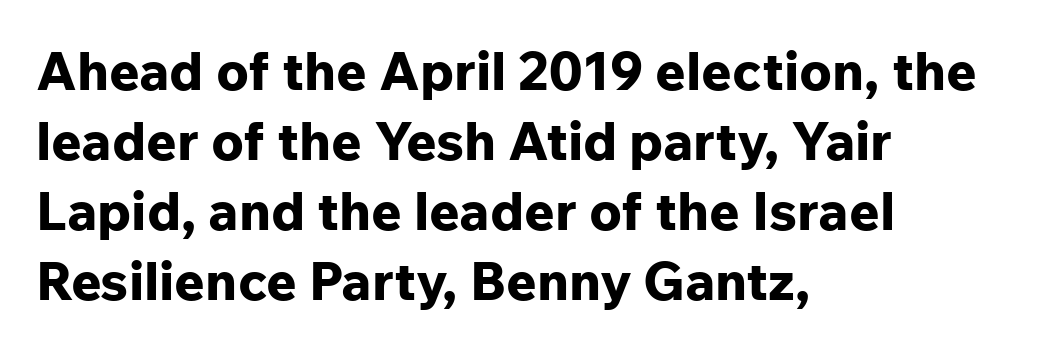
{"serif": "no", "italic": "no", "bold": "yes", "weight": "bold", "width": "normal", "stroke_contrast": "low", "x_height": "medium", "monospaced": "no", "underline": "no", "align": "left", "line_spacing": "normal", "line_spacing_ratio": 1.32, "letter_spacing": "normal", "letter_spacing_em": 0.0, "glyph_px": 53}
